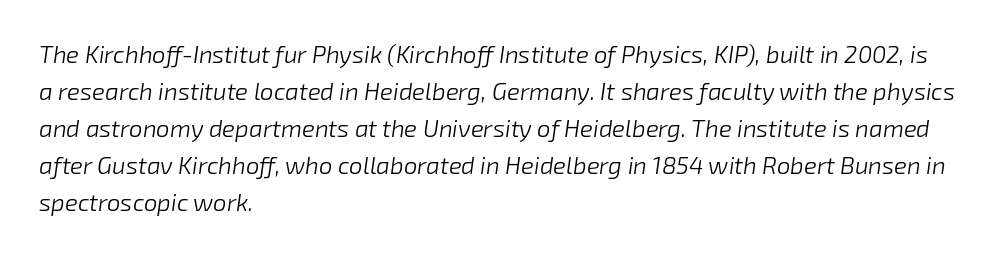
Q: Is the text bold? A: No.
Q: Is the text italic (slanted)? A: Yes, it leans right by about 8 degrees.
Q: Is the text underlined? A: No.
Q: How is the paragraph aligned? A: Left-aligned.
Q: Is the spacing between letters normal or unusually wide? A: Normal.
Q: Is the spacing between lines tight, normal or loose? A: Normal.
